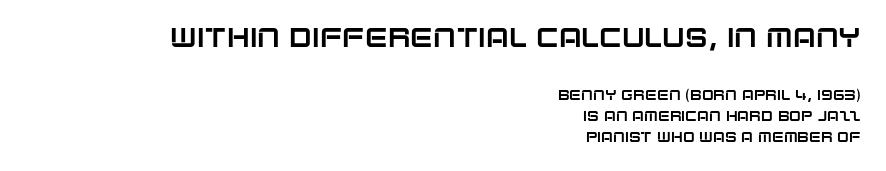
{"italic": "no", "underline": "no", "align": "right", "line_spacing": "normal", "line_spacing_ratio": 1.52, "letter_spacing": "normal", "letter_spacing_em": 0.0, "larger_block": "first", "size_ratio": 1.93, "glyph_px": 27}
